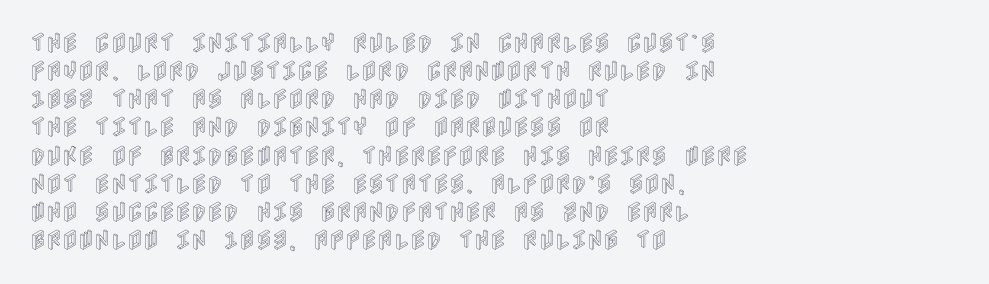
{"italic": "no", "underline": "no", "align": "left", "line_spacing": "normal", "line_spacing_ratio": 1.28, "letter_spacing": "normal", "letter_spacing_em": 0.0, "glyph_px": 22}
